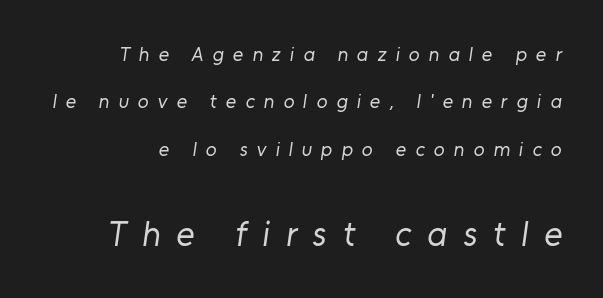
Has an underline been added? It has not. The letters are spread apart with noticeably loose tracking. Counters stay open thanks to moderate or lighter strokes. Note: smaller setting up top, larger setting below. The type family on display is of the sans-serif kind. One glance says open: line gaps are wider than usual.
